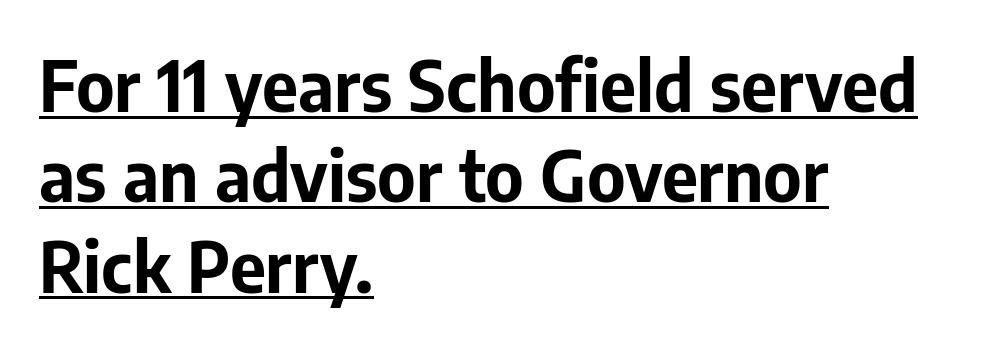
Q: Is the text bold? A: Yes.
Q: Is the text italic (slanted)? A: No, it is upright.
Q: Is the typeface a serif or a sans-serif typeface? A: Sans-serif.
Q: Is the text underlined? A: Yes.
Q: How is the paragraph aligned? A: Left-aligned.
Q: Is the spacing between letters normal or unusually wide? A: Normal.
Q: Is the spacing between lines tight, normal or loose? A: Normal.
Q: Width (condensed, normal, or wide)? A: Normal.
Q: Stroke contrast? A: Low.
Q: x-height? A: Medium.
Q: Monospaced? A: No.
